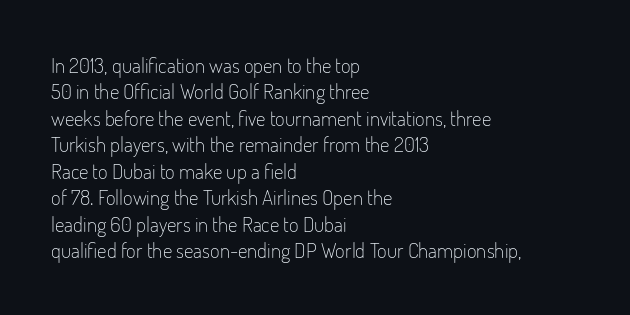
{"italic": "no", "bold": "no", "underline": "no", "align": "left", "line_spacing": "normal", "line_spacing_ratio": 1.26, "letter_spacing": "normal", "letter_spacing_em": 0.0, "glyph_px": 21}
